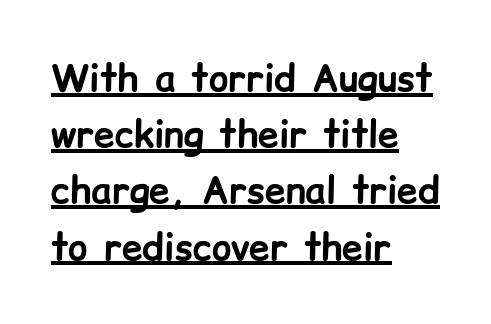
Standard letterfit; no display-style spreading of the glyphs. These lines are rendered in a variable-pitch font. The lettering holds an erect, upright posture throughout. The rendering anchors every line to the left-hand side. I'd call this a sans setting — the letters go barefoot. How would I describe the line gaps? Plain and ordinary.
